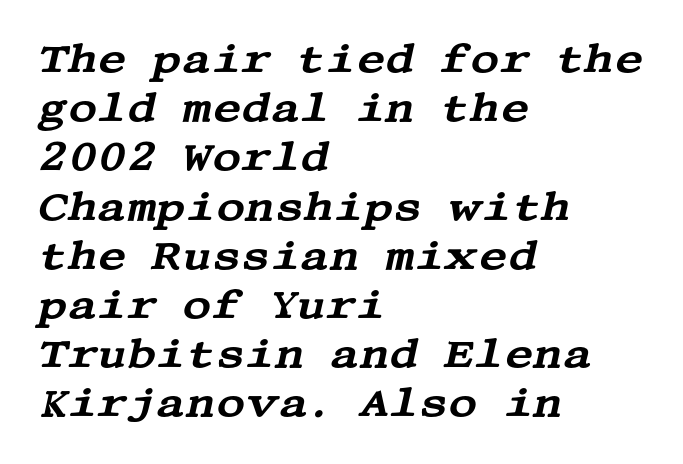
Q: Is the text italic (slanted)? A: Yes, it leans right by about 13 degrees.
Q: Is the typeface a serif or a sans-serif typeface? A: Serif.
Q: Is the text underlined? A: No.
Q: How is the paragraph aligned? A: Left-aligned.
Q: Is the spacing between letters normal or unusually wide? A: Normal.
Q: Width (condensed, normal, or wide)? A: Wide.
Q: Stroke contrast? A: Medium.
Q: x-height? A: Large.
